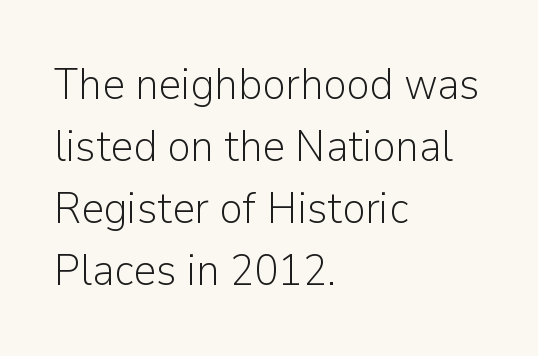
Q: Is the text bold? A: No.
Q: Is the text italic (slanted)? A: No, it is upright.
Q: Is the typeface a serif or a sans-serif typeface? A: Sans-serif.
Q: Is the text underlined? A: No.
Q: How is the paragraph aligned? A: Left-aligned.
Q: Is the spacing between letters normal or unusually wide? A: Normal.
Q: Is the spacing between lines tight, normal or loose? A: Normal.
Q: Width (condensed, normal, or wide)? A: Normal.
Q: Stroke contrast? A: Low.
Q: x-height? A: Medium.
Q: Monospaced? A: No.
